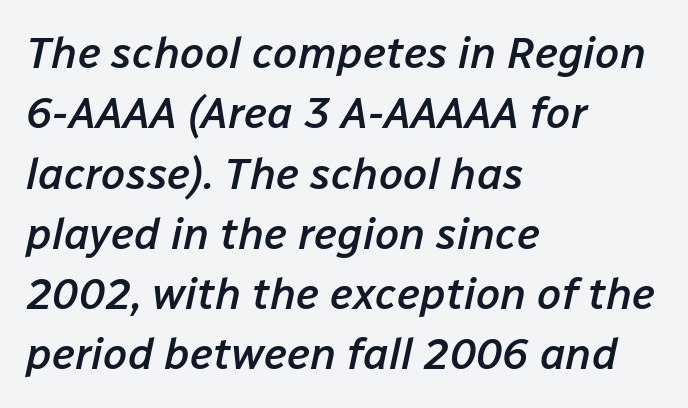
Q: Is the text bold? A: Semi-bold.
Q: Is the text italic (slanted)? A: Yes, it leans right by about 12 degrees.
Q: Is the text underlined? A: No.
Q: How is the paragraph aligned? A: Left-aligned.
Q: Is the spacing between letters normal or unusually wide? A: Normal.
Q: Is the spacing between lines tight, normal or loose? A: Normal.
Q: Width (condensed, normal, or wide)? A: Normal.
Q: Stroke contrast? A: Low.
Q: x-height? A: Medium.
Q: Monospaced? A: No.
